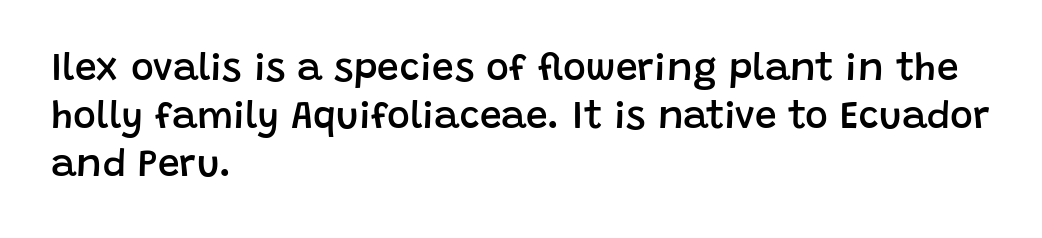
You could not count columns in this text — the font is proportionally spaced. Descender tails drop into unmarked territory. Every letter is mildly thick-stroked: semibold rather than bold. The lettering stays uniformly vertical, giving the passage a roman look.
